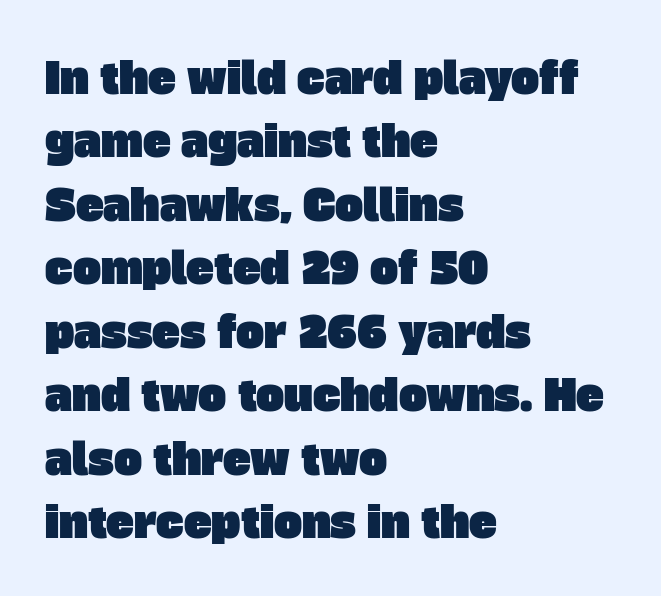
The image shows 42 px sans-serif type; set left-aligned, normal line spacing (1.51x), normal letter spacing, not underlined; low stroke contrast and a large x-height.
